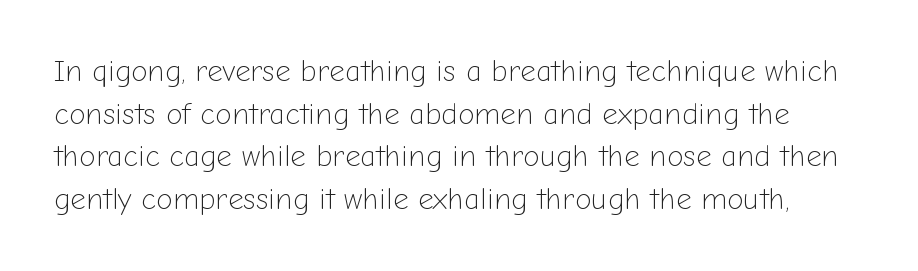
The image shows 30 px light sans-serif type, upright; set normal line spacing (1.42x), normal letter spacing, not underlined; low stroke contrast and a medium x-height.
